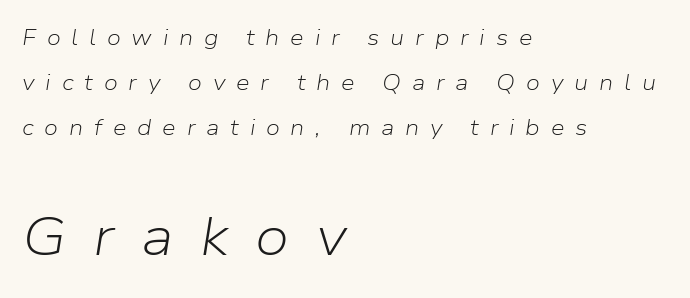
Q: Is the text bold? A: No.
Q: Is the text italic (slanted)? A: Yes, it leans right by about 9 degrees.
Q: Is the text underlined? A: No.
Q: How is the paragraph aligned? A: Left-aligned.
Q: Is the spacing between letters normal or unusually wide? A: Unusually wide.
Q: Is the spacing between lines tight, normal or loose? A: Loose.
Q: Which block of text is set in a larger size, the first (top) or the second (bottom)? A: The second (bottom) one.
Q: Width (condensed, normal, or wide)? A: Normal.
Q: Stroke contrast? A: Low.
Q: x-height? A: Medium.
Q: Monospaced? A: No.
